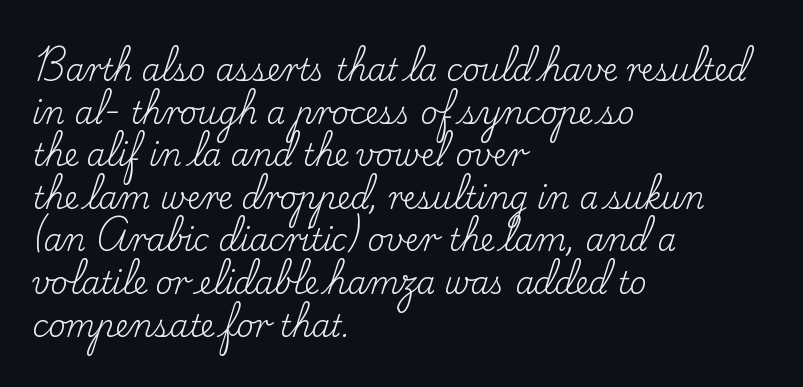
Q: Is the text bold? A: No.
Q: Is the text italic (slanted)? A: Yes.
Q: Is the typeface a serif or a sans-serif typeface? A: Serif.
Q: Is the text underlined? A: No.
Q: How is the paragraph aligned? A: Left-aligned.
Q: Is the spacing between letters normal or unusually wide? A: Normal.
Q: Is the spacing between lines tight, normal or loose? A: Normal.
Q: Width (condensed, normal, or wide)? A: Normal.
Q: Stroke contrast? A: Low.
Q: x-height? A: Small.
Q: Monospaced? A: No.
